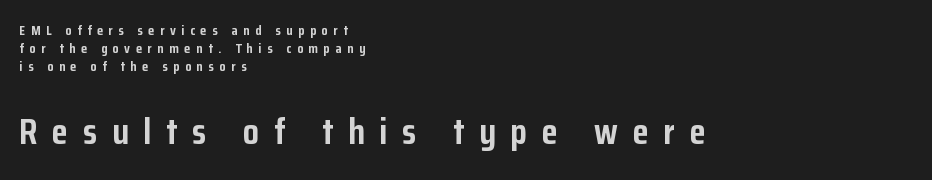
The image shows 37 px semibold, condensed sans-serif type, upright; set left-aligned, normal line spacing (1.27x), unusually wide letter spacing (+0.4 em), not underlined; the second (bottom) block is 2.64x larger; low stroke contrast and a medium x-height.
